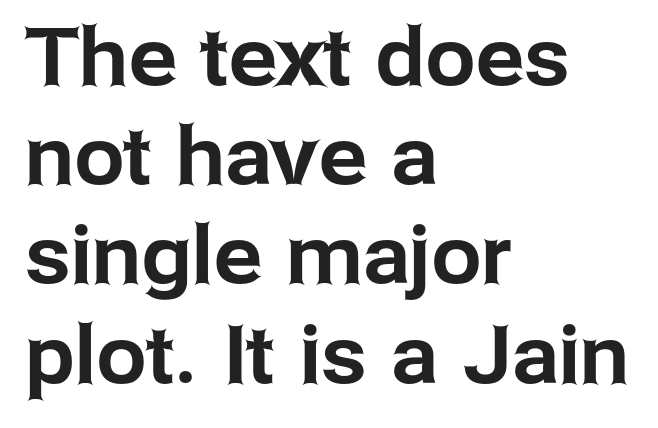
Q: Is the text italic (slanted)? A: No, it is upright.
Q: Is the typeface a serif or a sans-serif typeface? A: Sans-serif.
Q: Is the text underlined? A: No.
Q: How is the paragraph aligned? A: Left-aligned.
Q: Is the spacing between letters normal or unusually wide? A: Normal.
Q: Width (condensed, normal, or wide)? A: Normal.
Q: Stroke contrast? A: Low.
Q: x-height? A: Medium.
Q: Monospaced? A: No.
